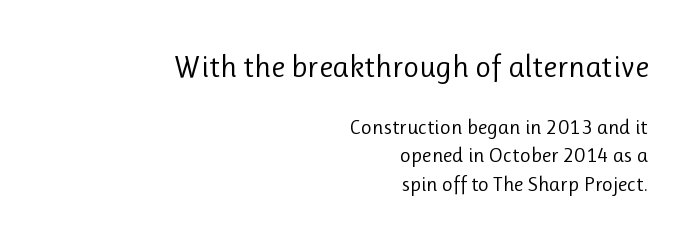
Q: Is the text bold? A: No.
Q: Is the text italic (slanted)? A: No, it is upright.
Q: Is the typeface a serif or a sans-serif typeface? A: Sans-serif.
Q: Is the text underlined? A: No.
Q: How is the paragraph aligned? A: Right-aligned.
Q: Is the spacing between letters normal or unusually wide? A: Normal.
Q: Is the spacing between lines tight, normal or loose? A: Normal.
Q: Which block of text is set in a larger size, the first (top) or the second (bottom)? A: The first (top) one.
Q: Width (condensed, normal, or wide)? A: Normal.
Q: Stroke contrast? A: Low.
Q: x-height? A: Medium.
Q: Monospaced? A: No.
